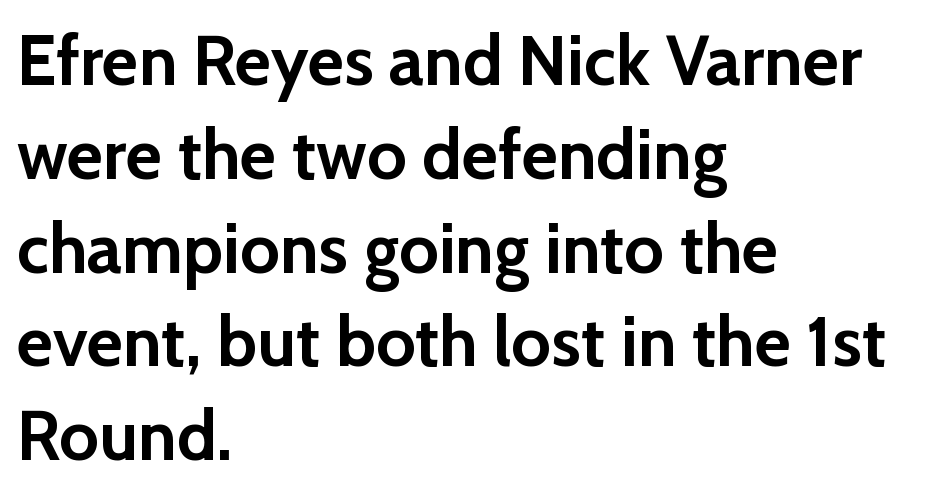
The image shows 70 px semibold sans-serif type, upright; set left-aligned, normal line spacing (1.34x), normal letter spacing, not underlined; low stroke contrast and a medium x-height.
